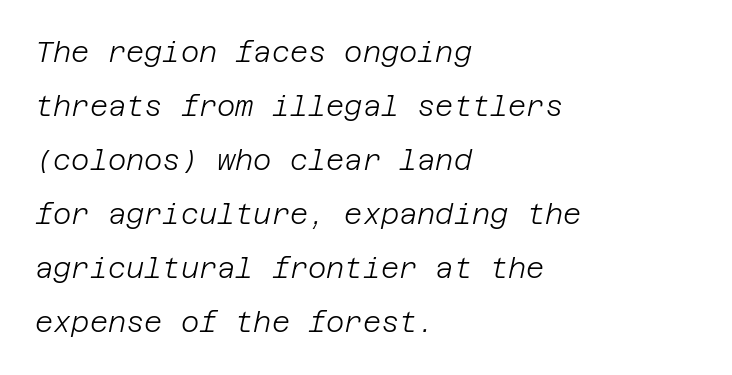
{"italic": "yes", "lean": "right", "slant_degrees": 12, "bold": "no", "weight": "light", "width": "normal", "stroke_contrast": "low", "x_height": "large", "underline": "no", "align": "left", "line_spacing": "loose", "line_spacing_ratio": 1.93, "letter_spacing": "normal", "letter_spacing_em": 0.0, "glyph_px": 28}
